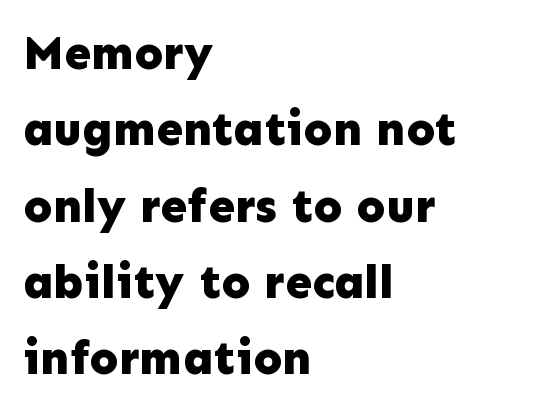
Q: Is the text bold? A: Yes.
Q: Is the text italic (slanted)? A: No, it is upright.
Q: Is the typeface a serif or a sans-serif typeface? A: Sans-serif.
Q: Is the text underlined? A: No.
Q: How is the paragraph aligned? A: Left-aligned.
Q: Is the spacing between letters normal or unusually wide? A: Normal.
Q: Is the spacing between lines tight, normal or loose? A: Normal.
Q: Width (condensed, normal, or wide)? A: Normal.
Q: Stroke contrast? A: Low.
Q: x-height? A: Medium.
Q: Monospaced? A: No.
